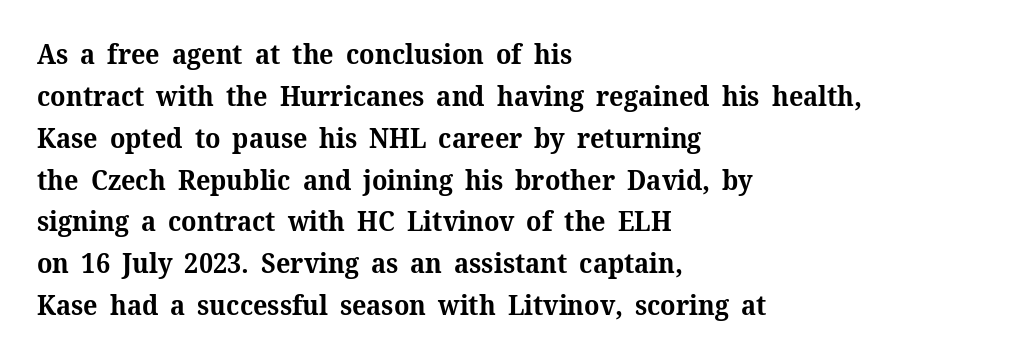
{"italic": "no", "bold": "yes", "underline": "no", "align": "left", "line_spacing": "normal", "line_spacing_ratio": 1.55, "letter_spacing": "normal", "letter_spacing_em": 0.0, "glyph_px": 27}
